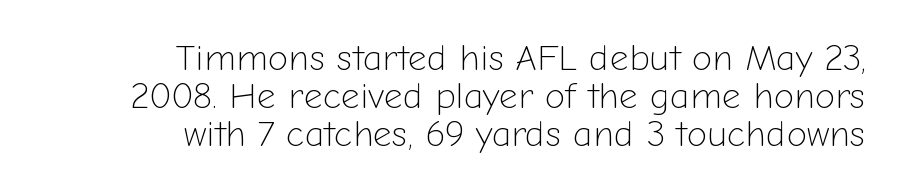
Q: Is the text bold? A: No.
Q: Is the text italic (slanted)? A: No, it is upright.
Q: Is the typeface a serif or a sans-serif typeface? A: Sans-serif.
Q: Is the text underlined? A: No.
Q: How is the paragraph aligned? A: Right-aligned.
Q: Is the spacing between letters normal or unusually wide? A: Normal.
Q: Is the spacing between lines tight, normal or loose? A: Tight.
Q: Width (condensed, normal, or wide)? A: Normal.
Q: Stroke contrast? A: Low.
Q: x-height? A: Medium.
Q: Monospaced? A: No.
